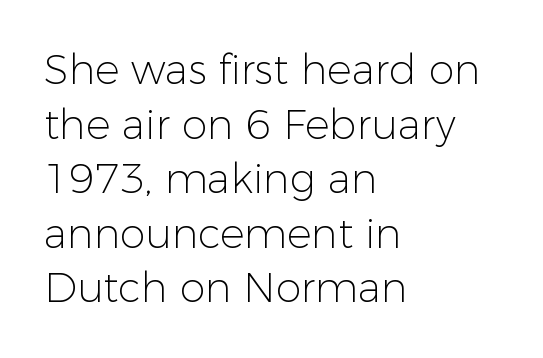
Nope, no serifs anywhere on these letters. The space directly below the letters is spotless. What stands out about the letter spacing? Nothing — it is the standard amount. The font is comparable to plain body text, perhaps lighter. The passage shown stacks its lines at a standard gap. A student would call this left alignment; a typographer would say flush left, rag right.
